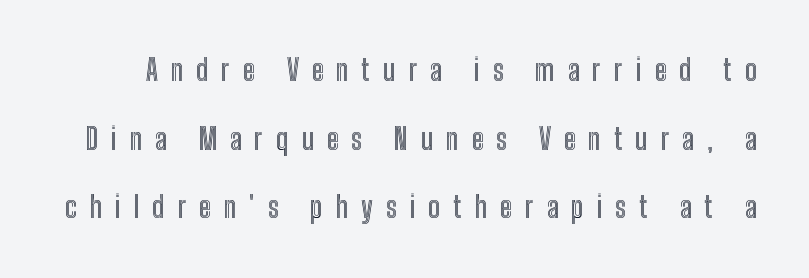
Q: Is the text italic (slanted)? A: No, it is upright.
Q: Is the text underlined? A: No.
Q: Is the spacing between letters normal or unusually wide? A: Unusually wide.
Q: Is the spacing between lines tight, normal or loose? A: Loose.
Q: Width (condensed, normal, or wide)? A: Condensed.
Q: x-height? A: Medium.
Q: Monospaced? A: No.
